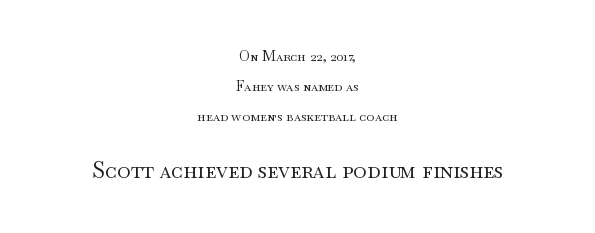
{"italic": "no", "bold": "no", "underline": "no", "align": "center", "line_spacing": "loose", "line_spacing_ratio": 2.14, "letter_spacing": "normal", "letter_spacing_em": 0.0, "larger_block": "second", "size_ratio": 1.64, "glyph_px": 23}
